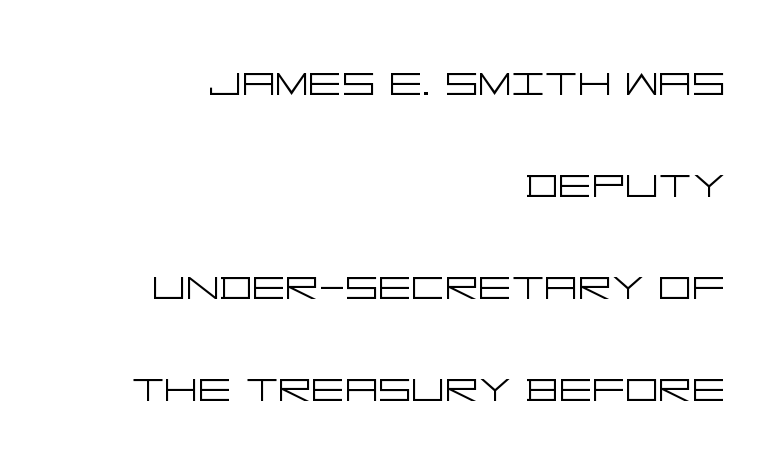
The image shows 52 px light, wide sans-serif type, upright; set right-aligned, loose line spacing (1.96x), normal letter spacing, not underlined; low stroke contrast and a large x-height.
